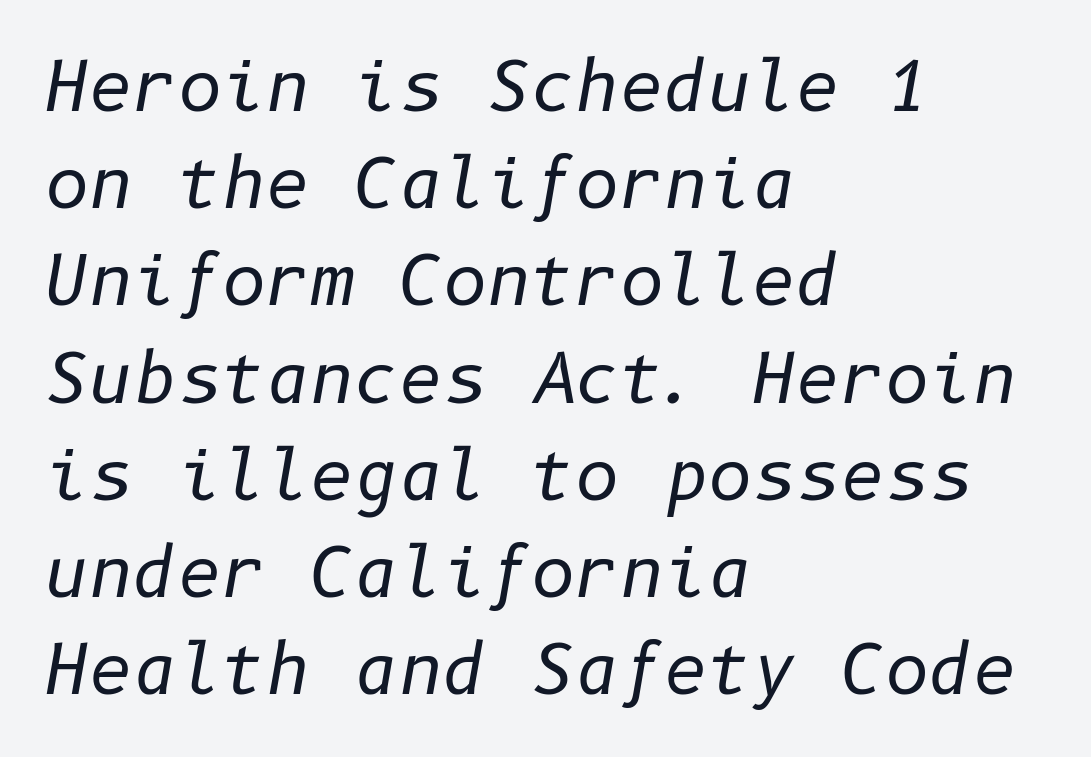
{"italic": "yes", "lean": "right", "slant_degrees": 10, "bold": "no", "weight": "regular", "width": "normal", "stroke_contrast": "low", "x_height": "medium", "underline": "no", "align": "left", "line_spacing": "normal", "line_spacing_ratio": 1.43, "letter_spacing": "normal", "letter_spacing_em": 0.0, "glyph_px": 68}
